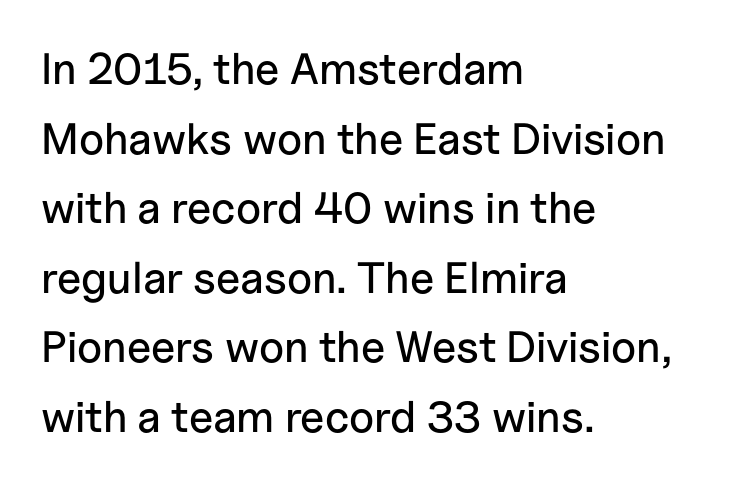
Short and long lines alike share a common starting point at left. Line spacing here is normal. Rendered with straight, roman letterforms. Is the letter spacing exaggerated? No — it looks like the ordinary default.
